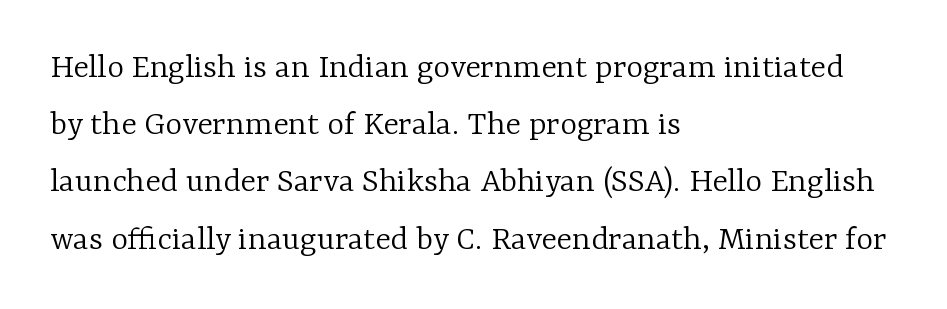
{"serif": "yes", "italic": "no", "bold": "no", "weight": "light", "width": "normal", "stroke_contrast": "low", "x_height": "medium", "monospaced": "no", "underline": "no", "align": "left", "line_spacing": "normal", "line_spacing_ratio": 1.59, "letter_spacing": "normal", "letter_spacing_em": 0.0, "glyph_px": 36}
